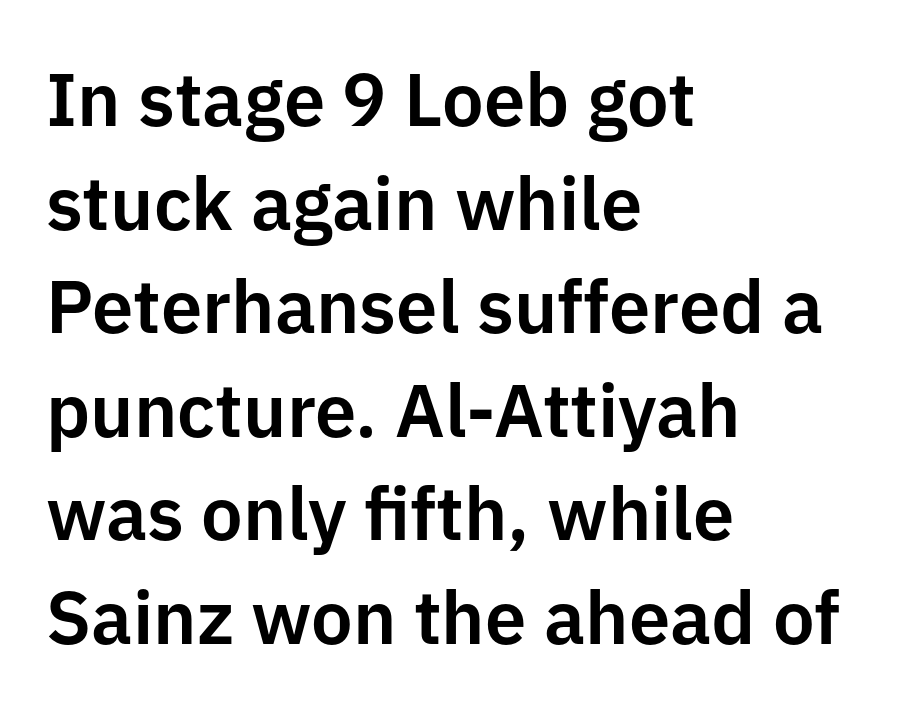
Q: Is the text italic (slanted)? A: No, it is upright.
Q: Is the typeface a serif or a sans-serif typeface? A: Sans-serif.
Q: Is the text underlined? A: No.
Q: How is the paragraph aligned? A: Left-aligned.
Q: Is the spacing between letters normal or unusually wide? A: Normal.
Q: Is the spacing between lines tight, normal or loose? A: Normal.
Q: Width (condensed, normal, or wide)? A: Normal.
Q: Stroke contrast? A: Low.
Q: x-height? A: Medium.
Q: Monospaced? A: No.
